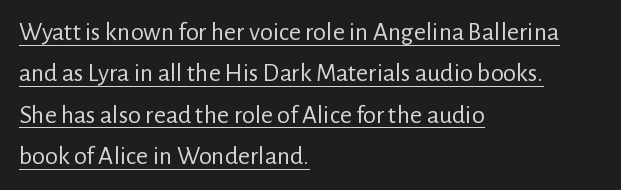
Q: Is the text bold? A: No.
Q: Is the text italic (slanted)? A: No, it is upright.
Q: Is the text underlined? A: Yes.
Q: How is the paragraph aligned? A: Left-aligned.
Q: Is the spacing between letters normal or unusually wide? A: Normal.
Q: Is the spacing between lines tight, normal or loose? A: Normal.
